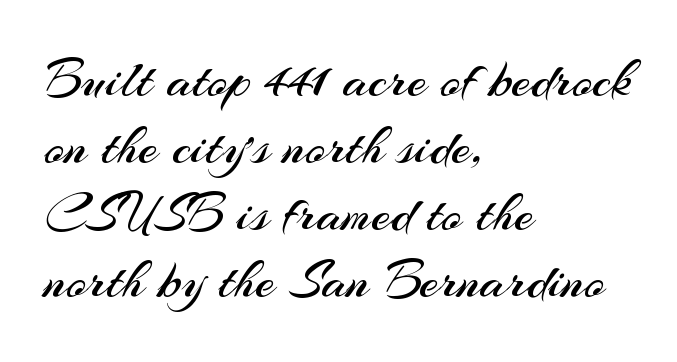
The image shows 55 px regular-weight sans-serif type; set left-aligned, line spacing 1.22x, normal letter spacing, not underlined; medium stroke contrast and a small x-height.
